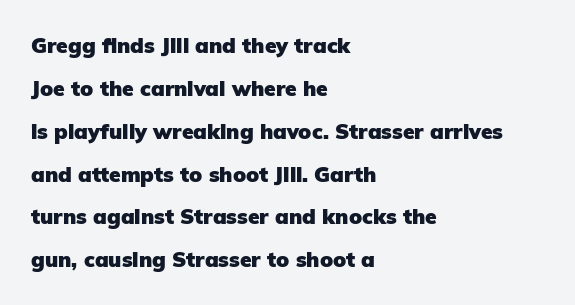
The image shows 21 px bold type, upright; set left-aligned, loose line spacing (2.04x), normal letter spacing, not underlined.
